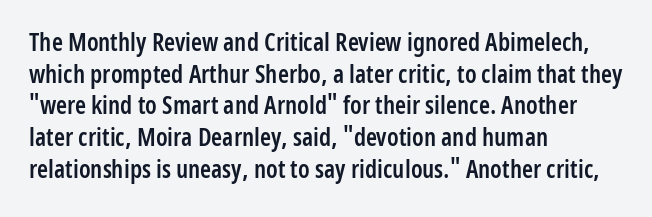
A semibold gives these letters moderate extra thickness, short of bold. The vertical gap from one line to the next is medium. The axis of the letterforms is exactly vertical. A typesetter would call this zero additional tracking. Plain, unruled lines of type. Leftover space on each line is placed entirely after the last word.
